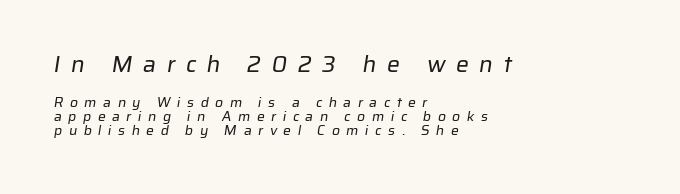
Q: Is the text bold? A: No.
Q: Is the text underlined? A: No.
Q: How is the paragraph aligned? A: Left-aligned.
Q: Is the spacing between letters normal or unusually wide? A: Unusually wide.
Q: Is the spacing between lines tight, normal or loose? A: Tight.
Q: Which block of text is set in a larger size, the first (top) or the second (bottom)? A: The first (top) one.
